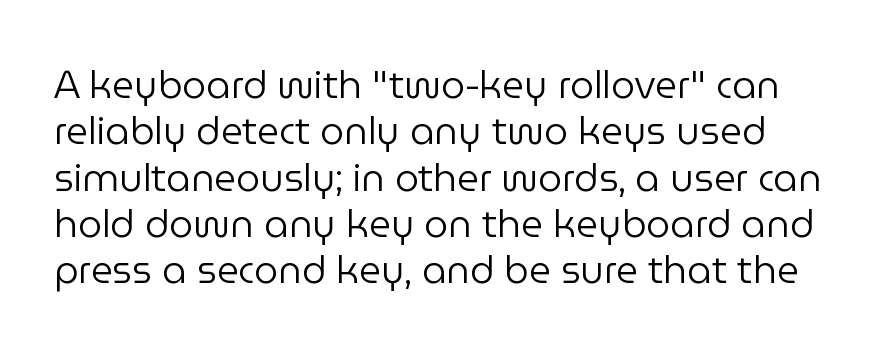
Every stem runs plumb, perpendicular to the baseline. A typesetter would call this zero additional tracking. Look at the bottom of the vertical strokes: they stop flat, with no serifs. Each letter keeps its own natural width here, so spacing adapts to shape. Unmarked baselines from the first word to the last. Weight: regular or lighter.
